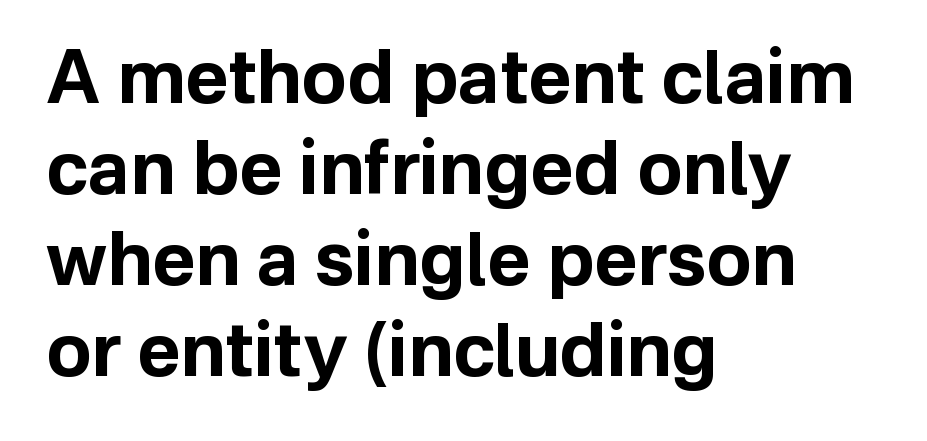
Q: Is the text bold? A: Yes.
Q: Is the text italic (slanted)? A: No, it is upright.
Q: Is the typeface a serif or a sans-serif typeface? A: Sans-serif.
Q: Is the text underlined? A: No.
Q: How is the paragraph aligned? A: Left-aligned.
Q: Is the spacing between letters normal or unusually wide? A: Normal.
Q: Width (condensed, normal, or wide)? A: Normal.
Q: Stroke contrast? A: Low.
Q: x-height? A: Medium.
Q: Monospaced? A: No.
